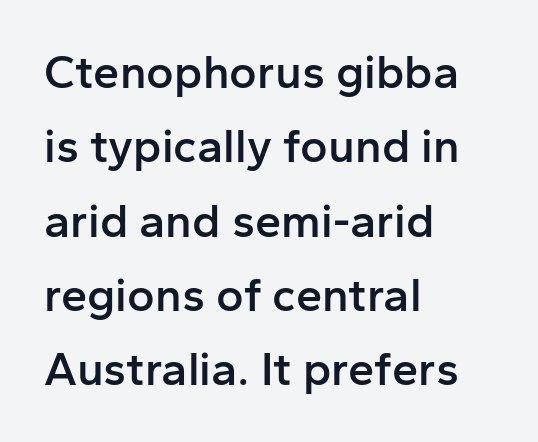
Q: Is the text bold? A: Semi-bold.
Q: Is the text italic (slanted)? A: No, it is upright.
Q: Is the typeface a serif or a sans-serif typeface? A: Sans-serif.
Q: Is the text underlined? A: No.
Q: How is the paragraph aligned? A: Left-aligned.
Q: Is the spacing between letters normal or unusually wide? A: Normal.
Q: Is the spacing between lines tight, normal or loose? A: Normal.
Q: Width (condensed, normal, or wide)? A: Normal.
Q: Stroke contrast? A: Low.
Q: x-height? A: Medium.
Q: Monospaced? A: No.
